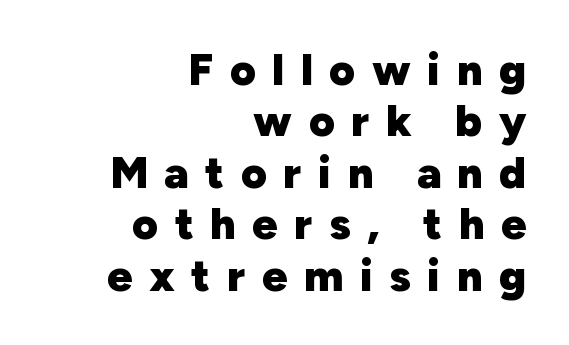
Does extra space separate the letters? Yes, quite a lot of it. The text block is weighted toward the right margin, trailing off unevenly leftward. Do the characters align in a grid? No, the font is proportional. Weight: bold.
